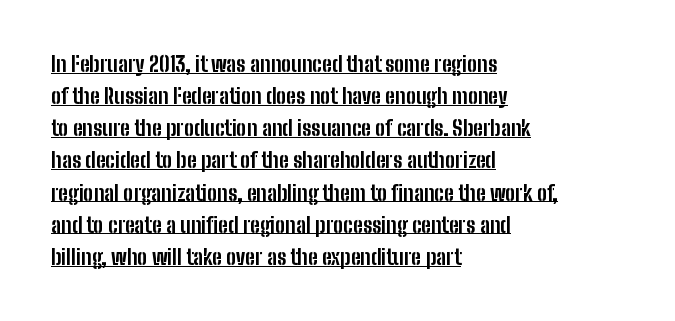
{"italic": "no", "bold": "yes", "underline": "yes", "align": "left", "line_spacing": "normal", "line_spacing_ratio": 1.53, "letter_spacing": "normal", "letter_spacing_em": 0.0, "glyph_px": 21}
